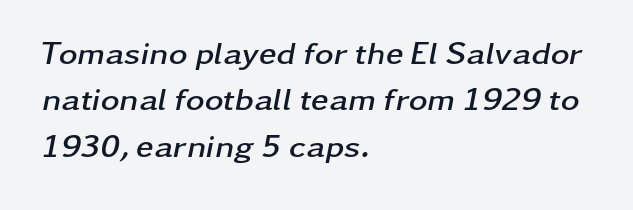
{"italic": "yes", "lean": "right", "slant_degrees": 11, "bold": "yes", "weight": "semibold", "width": "wide", "stroke_contrast": "low", "x_height": "medium", "monospaced": "no", "underline": "no", "align": "left", "line_spacing": "normal", "line_spacing_ratio": 1.45, "letter_spacing": "normal", "letter_spacing_em": 0.0, "glyph_px": 32}
